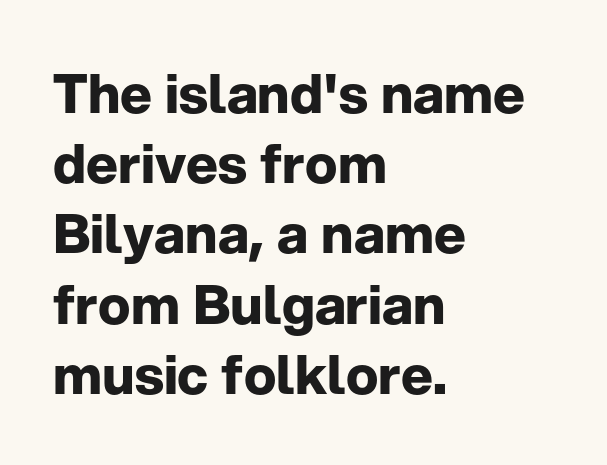
This rendering uses left alignment, leaving the right contour irregular. Stroke thickness is high; the sample reads as a true bold. The letters carry no serifs — their stems end cleanly without finishing strokes. Regarding leading, the lines here are spaced in the standard way. This sample uses plain, unmodified letter spacing.
